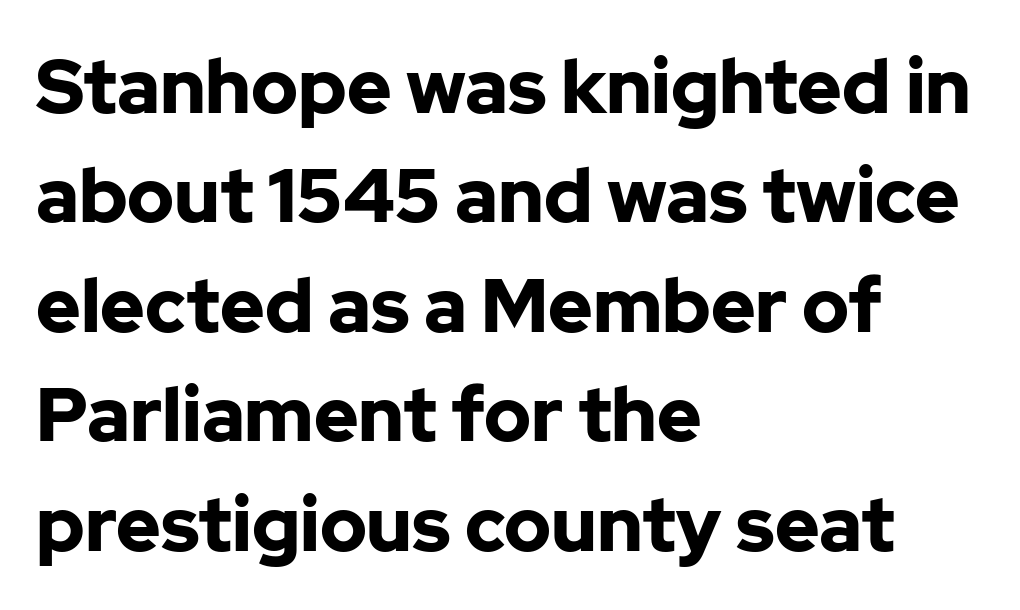
{"serif": "no", "italic": "no", "bold": "yes", "weight": "bold", "width": "normal", "stroke_contrast": "low", "x_height": "medium", "monospaced": "no", "underline": "no", "align": "left", "line_spacing": "normal", "line_spacing_ratio": 1.46, "letter_spacing": "normal", "letter_spacing_em": 0.0, "glyph_px": 75}
